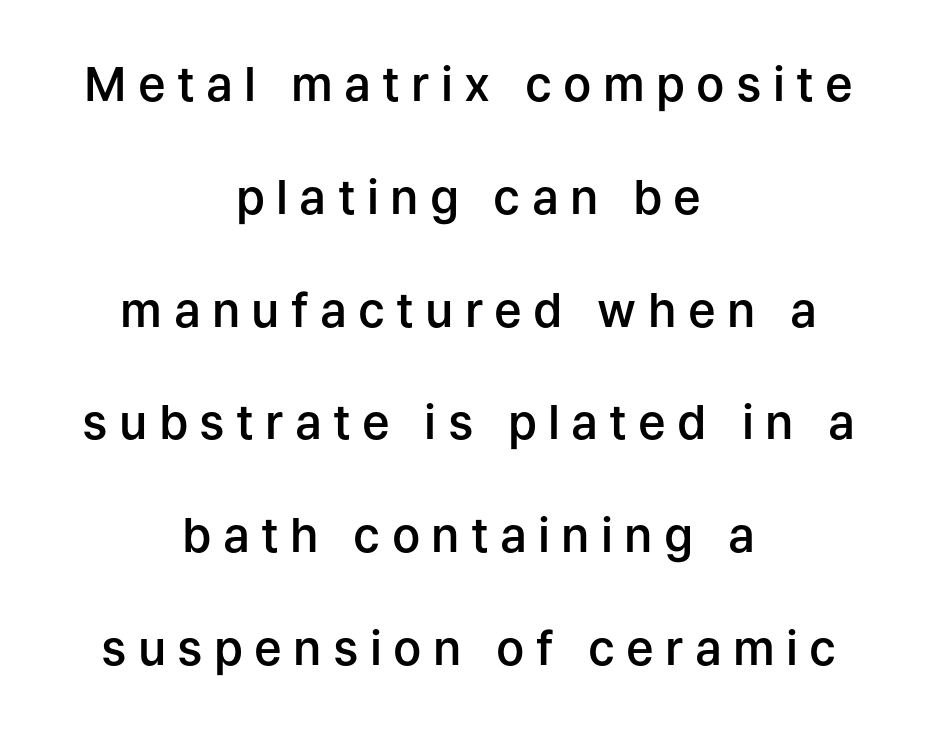
The image shows 47 px semibold sans-serif type, upright; set centered, loose line spacing (2.4x), unusually wide letter spacing (+0.24 em), not underlined; low stroke contrast and a medium x-height.
